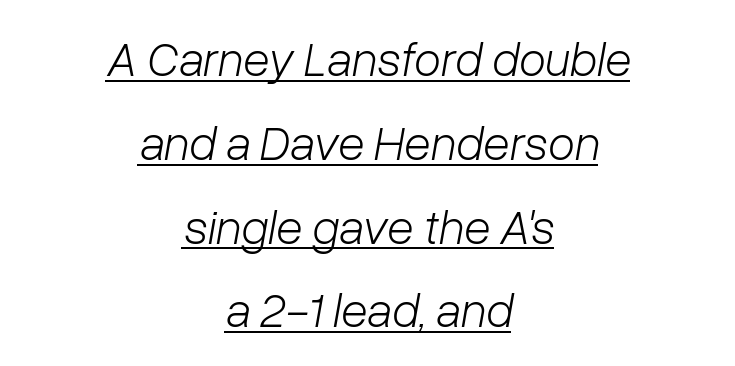
The image shows 49 px light type, italic (leaning right); set centered, line spacing 1.71x, normal letter spacing, underlined; low stroke contrast and a medium x-height.
